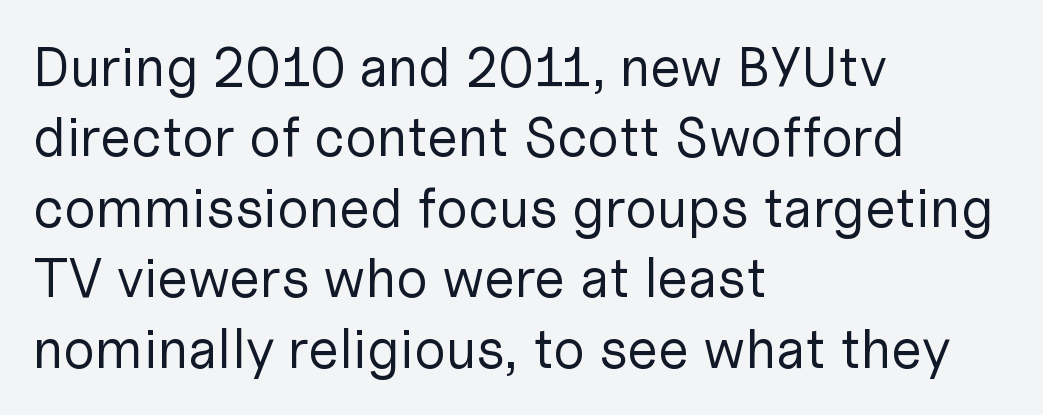
{"serif": "no", "italic": "no", "bold": "no", "weight": "regular", "width": "normal", "stroke_contrast": "low", "x_height": "medium", "monospaced": "no", "underline": "no", "align": "left", "line_spacing": "normal", "line_spacing_ratio": 1.28, "letter_spacing": "normal", "letter_spacing_em": 0.0, "glyph_px": 55}
